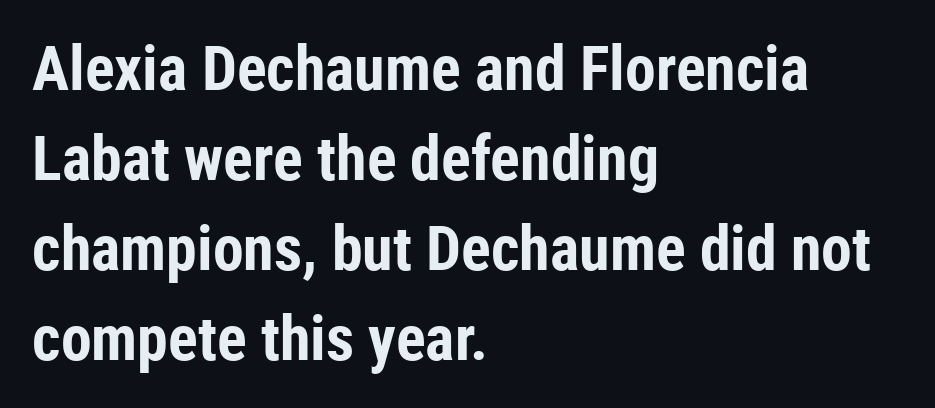
Q: Is the text bold? A: Yes.
Q: Is the text italic (slanted)? A: No, it is upright.
Q: Is the typeface a serif or a sans-serif typeface? A: Sans-serif.
Q: Is the text underlined? A: No.
Q: How is the paragraph aligned? A: Left-aligned.
Q: Is the spacing between letters normal or unusually wide? A: Normal.
Q: Is the spacing between lines tight, normal or loose? A: Normal.
Q: Width (condensed, normal, or wide)? A: Condensed.
Q: Stroke contrast? A: Low.
Q: x-height? A: Medium.
Q: Monospaced? A: No.
